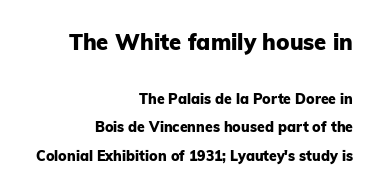
Q: Is the text bold? A: Yes.
Q: Is the text italic (slanted)? A: No, it is upright.
Q: Is the text underlined? A: No.
Q: How is the paragraph aligned? A: Right-aligned.
Q: Is the spacing between letters normal or unusually wide? A: Normal.
Q: Is the spacing between lines tight, normal or loose? A: Loose.
Q: Which block of text is set in a larger size, the first (top) or the second (bottom)? A: The first (top) one.
